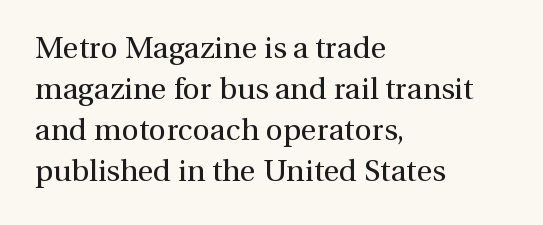
The image shows 30 px regular-weight serif type, upright; set left-aligned, normal line spacing (1.37x), normal letter spacing, not underlined; a medium x-height.
